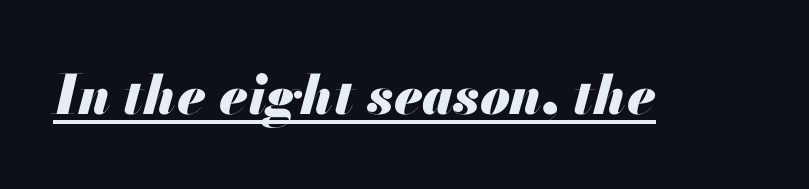
Compared with ordinary roman type, these characters are visibly tilted. As a designer I'd log this as weight 700, bold. You could not count columns in this text — the font is proportionally spaced. Notice how a bar underscores the lettering throughout. Standard letterfit; no display-style spreading of the glyphs.
